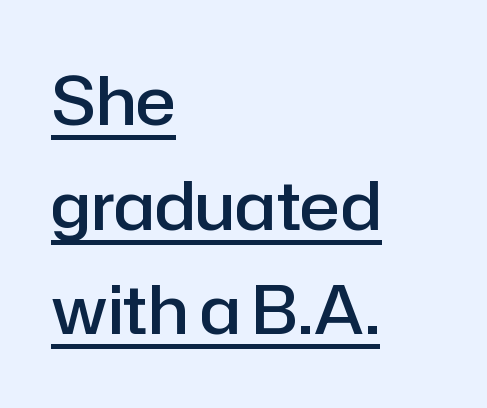
The leading is moderate, giving the passage an even texture. Note the varied advance widths — an 'i' is clearly narrower than an 'm'. Tracking here is standard; glyphs follow each other at the usual distance. The lettering is marked with a stroke running underneath it. Caption: semibold face, moderately heavy strokes. Are there feet on the stems? There aren't — it's a sans.
